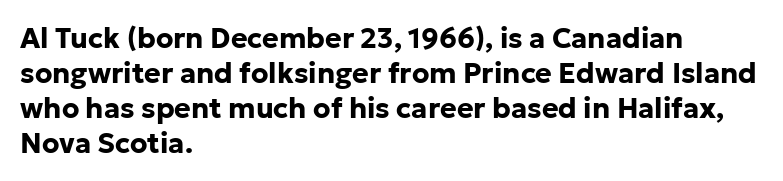
The image shows 28 px bold sans-serif type, upright; set left-aligned, normal line spacing (1.25x), normal letter spacing, not underlined; low stroke contrast and a medium x-height.
